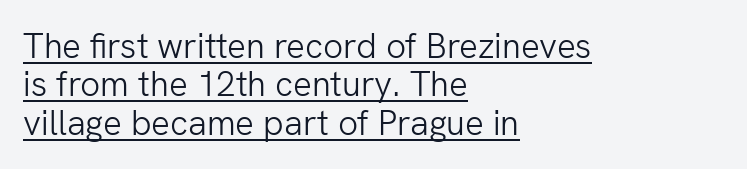
It's the straight-up-and-down kind of type. The passage is arranged the way most books set body copy — flush left. You could not count columns in this text — the font is proportionally spaced. No extra tracking has been applied to these lines. Baseline-to-baseline distance is barely more than the letter height. The string is rendered with underlining switched on.
